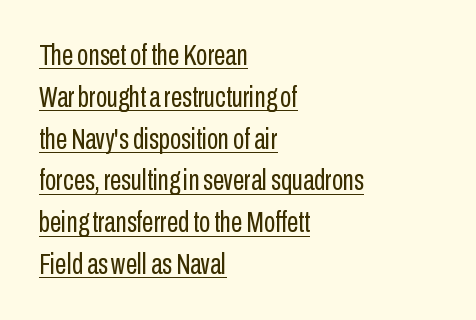
{"serif": "no", "italic": "no", "bold": "no", "weight": "regular", "width": "condensed", "stroke_contrast": "low", "x_height": "medium", "monospaced": "no", "underline": "yes", "align": "left", "line_spacing": "normal", "line_spacing_ratio": 1.44, "letter_spacing": "normal", "letter_spacing_em": 0.0, "glyph_px": 29}
